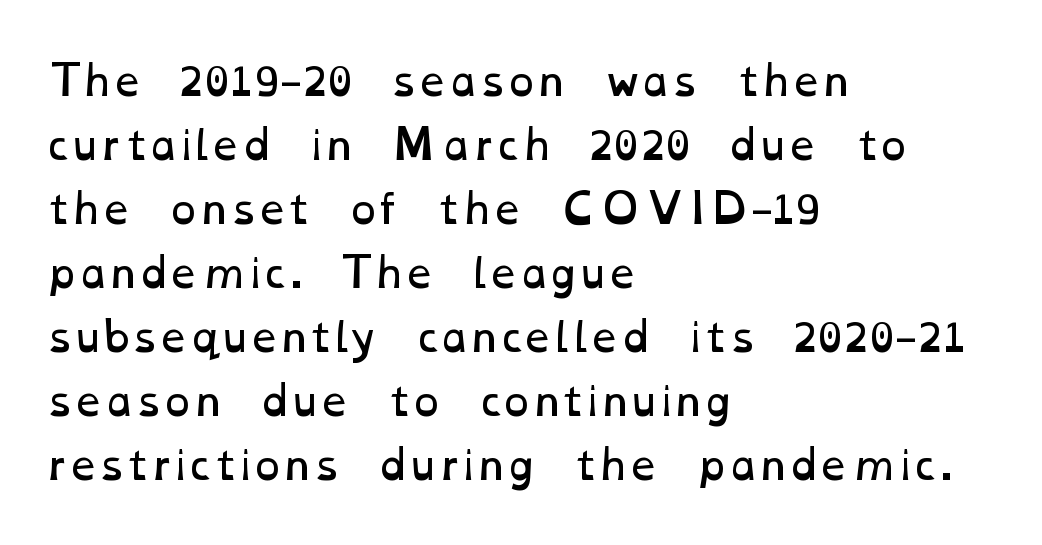
This is not heavy type; no bold has been used. A typesetter would call this leading conventional body-copy spacing. The ragged edge is on the right, which tells us the setting is flush left. The line texture is even and compact thanks to regular tracking. Each row of text sits above clean, open space. Think of a printed novel: that variable character pitch is what you see here.
